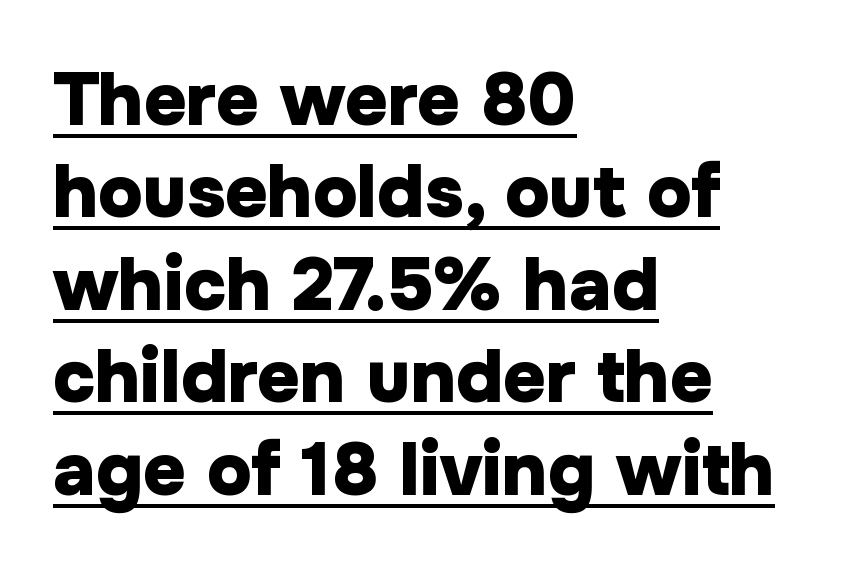
Does extra space separate the letters? No, they use regular spacing. The lines sit at an ordinary, default distance from one another. If you drew a line through each stem, it would be perfectly vertical. Emphasis by weight is at full strength: bold.
